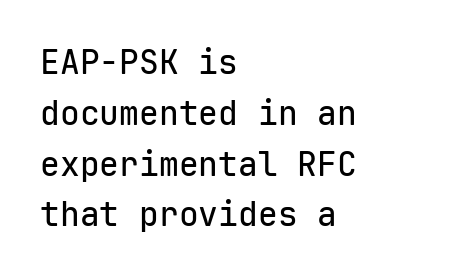
{"serif": "no", "italic": "no", "width": "normal", "stroke_contrast": "low", "x_height": "medium", "monospaced": "yes", "underline": "no", "align": "left", "line_spacing": "normal", "line_spacing_ratio": 1.54, "letter_spacing": "normal", "letter_spacing_em": 0.0, "glyph_px": 33}
